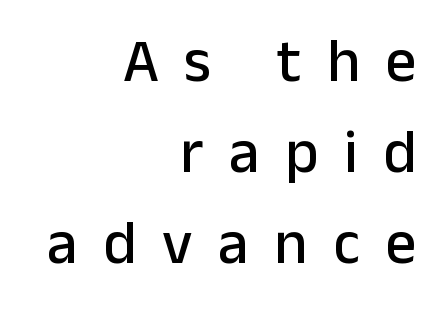
{"serif": "no", "italic": "no", "width": "normal", "stroke_contrast": "low", "x_height": "medium", "monospaced": "no", "underline": "no", "align": "right", "line_spacing": "normal", "line_spacing_ratio": 1.49, "letter_spacing": "wide", "letter_spacing_em": 0.42, "glyph_px": 61}
